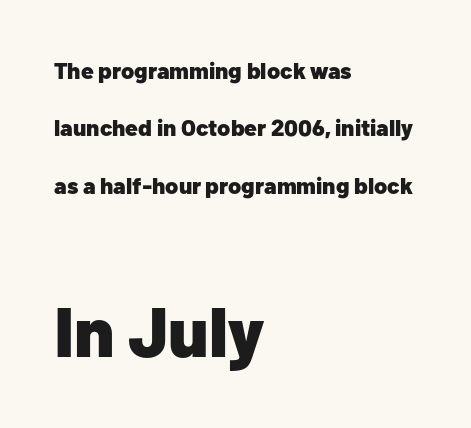
Q: Is the text bold? A: Yes.
Q: Is the text italic (slanted)? A: No, it is upright.
Q: Is the typeface a serif or a sans-serif typeface? A: Sans-serif.
Q: Is the text underlined? A: No.
Q: How is the paragraph aligned? A: Left-aligned.
Q: Is the spacing between letters normal or unusually wide? A: Normal.
Q: Is the spacing between lines tight, normal or loose? A: Loose.
Q: Which block of text is set in a larger size, the first (top) or the second (bottom)? A: The second (bottom) one.
Q: Width (condensed, normal, or wide)? A: Normal.
Q: Stroke contrast? A: Low.
Q: x-height? A: Medium.
Q: Monospaced? A: No.
